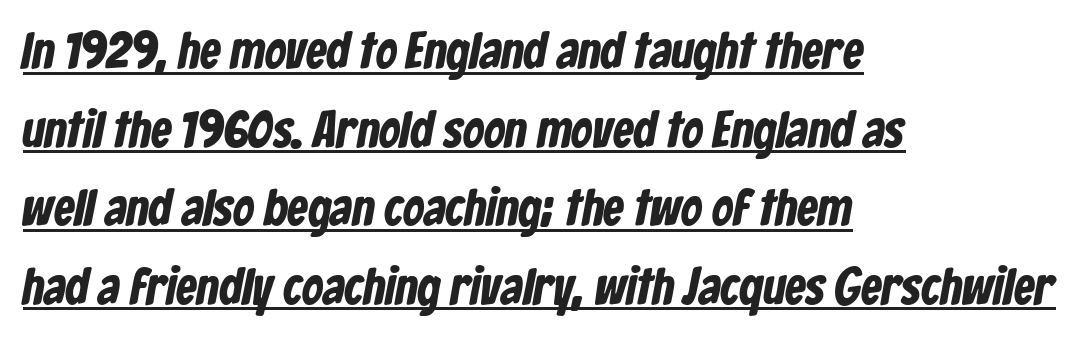
{"serif": "no", "bold": "yes", "weight": "bold", "width": "condensed", "stroke_contrast": "low", "x_height": "medium", "monospaced": "no", "underline": "yes", "align": "left", "line_spacing": "normal", "line_spacing_ratio": 1.51, "letter_spacing": "normal", "letter_spacing_em": 0.0, "glyph_px": 52}
